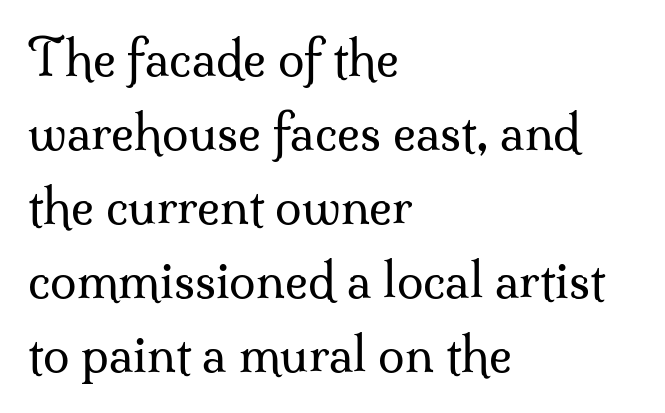
The image shows 48 px regular-weight serif type, upright; set left-aligned, normal line spacing (1.54x), normal letter spacing, not underlined; medium stroke contrast and a small x-height.
